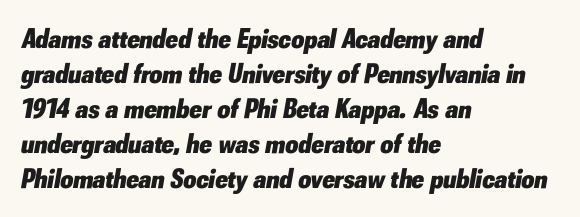
The image shows 28 px heavy type, italic (leaning right); set left-aligned, normal line spacing (1.25x), normal letter spacing, not underlined; low stroke contrast and a small x-height.
